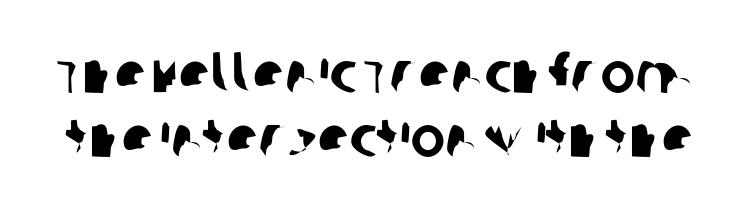
The typeface chosen for these lines omits serifs. Check under the words: just untouched page. The rendering uses a small line-height, squeezing the rows. Students, note that the glyphs here touch the page at normal intervals.
